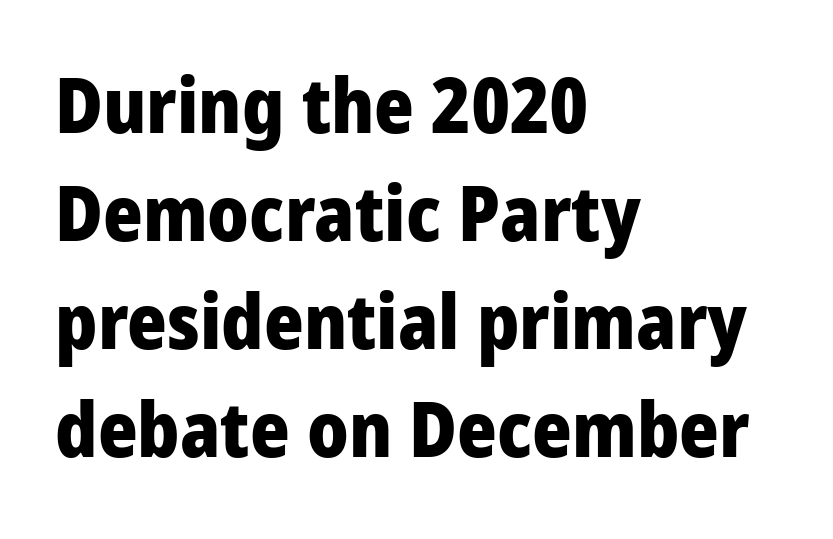
Q: Is the text bold? A: Yes.
Q: Is the text italic (slanted)? A: No, it is upright.
Q: Is the typeface a serif or a sans-serif typeface? A: Sans-serif.
Q: Is the text underlined? A: No.
Q: How is the paragraph aligned? A: Left-aligned.
Q: Is the spacing between letters normal or unusually wide? A: Normal.
Q: Is the spacing between lines tight, normal or loose? A: Normal.
Q: Width (condensed, normal, or wide)? A: Condensed.
Q: Stroke contrast? A: Low.
Q: x-height? A: Large.
Q: Monospaced? A: No.
